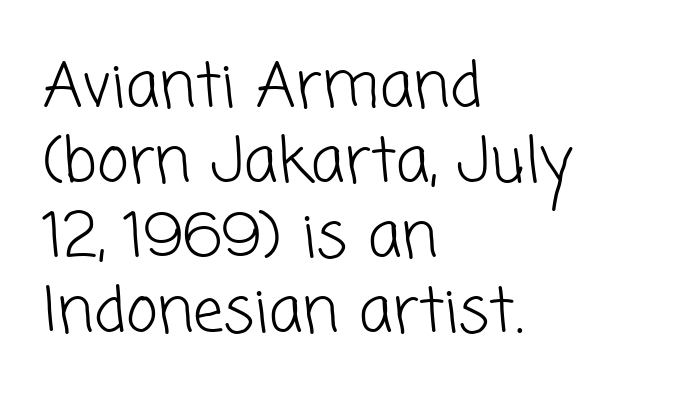
The image shows 61 px light sans-serif type; set left-aligned, line spacing 1.23x, normal letter spacing, not underlined; low stroke contrast and a medium x-height.
